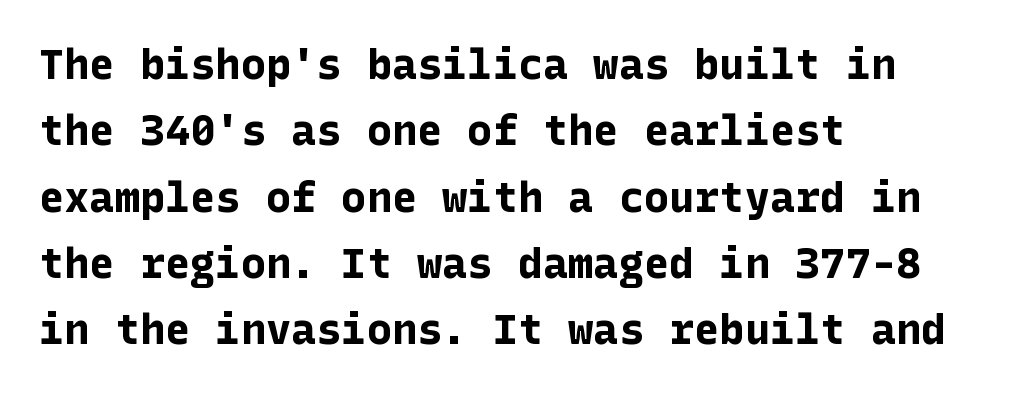
The image shows 42 px bold sans-serif type, upright; set left-aligned, normal line spacing (1.58x), normal letter spacing, not underlined; low stroke contrast and a medium x-height.
